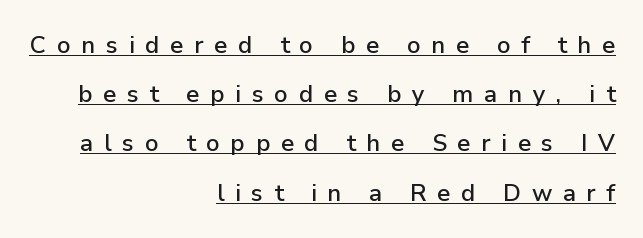
{"italic": "no", "underline": "yes", "align": "right", "line_spacing": "loose", "line_spacing_ratio": 2.05, "letter_spacing": "wide", "letter_spacing_em": 0.44, "glyph_px": 24}
